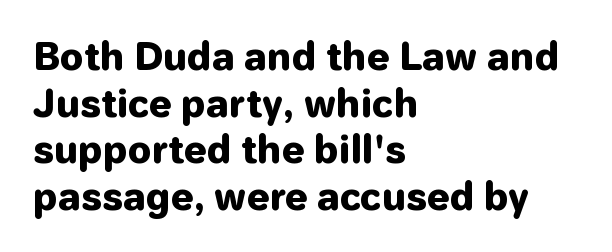
The image shows 37 px heavy sans-serif type, upright; set left-aligned, normal line spacing (1.26x), normal letter spacing, not underlined; low stroke contrast and a medium x-height.
